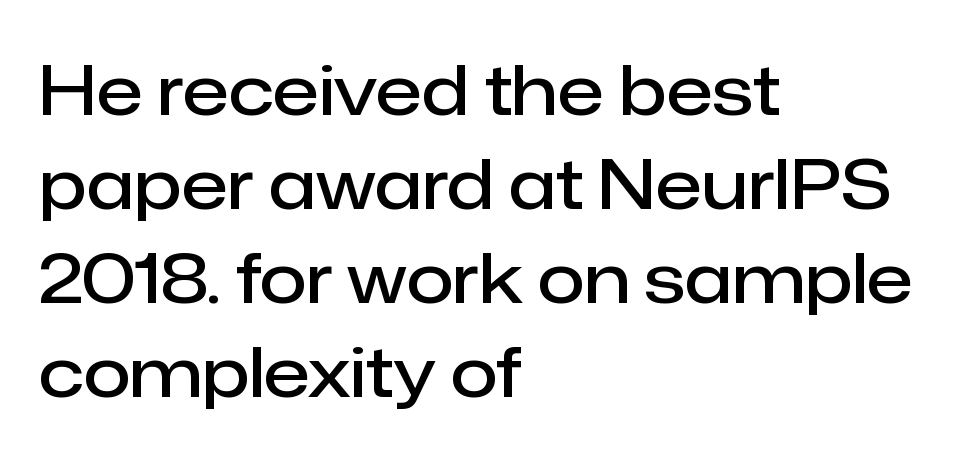
The image shows 69 px semibold sans-serif type, upright; set left-aligned, normal line spacing (1.36x), normal letter spacing, not underlined; low stroke contrast and a medium x-height.
